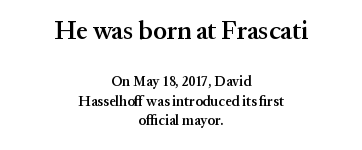
The compositor balanced each line on the midline. A clean baseline with only descenders dipping below it. The characters look somewhat weighty, a semibold short of true bold. Notice how descenders clear the ascenders below comfortably — that's standard leading.
